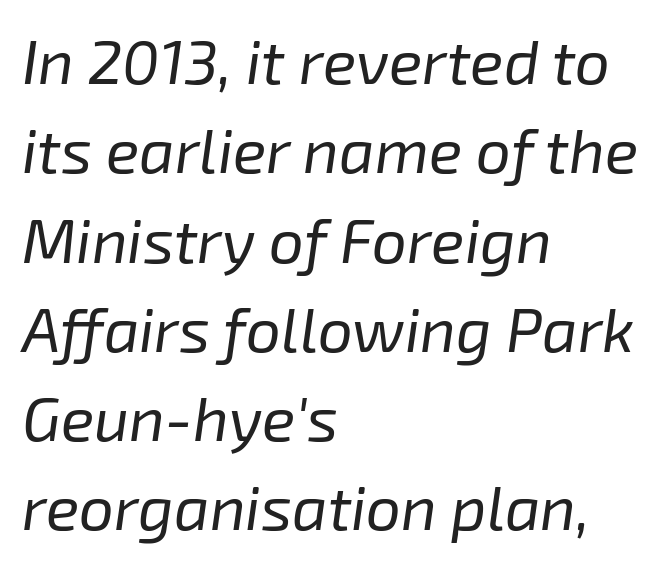
Here the designer chose a conventional face with non-uniform glyph widths. Each row of text sits above clean, open space. Every character sits at an angle, as italics do. In terms of letterspacing, this is plain default setting. This rendering uses left alignment, leaving the right contour irregular. Vertical stems look standard width or narrower in stroke.
